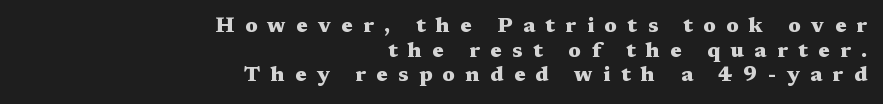
Q: Is the text bold? A: Yes.
Q: Is the text italic (slanted)? A: No, it is upright.
Q: Is the text underlined? A: No.
Q: How is the paragraph aligned? A: Right-aligned.
Q: Is the spacing between letters normal or unusually wide? A: Unusually wide.
